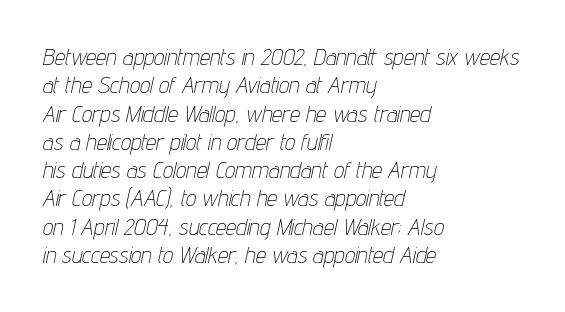
The image shows 23 px text type, italic (leaning right); set left-aligned, line spacing 1.23x, normal letter spacing, not underlined.
